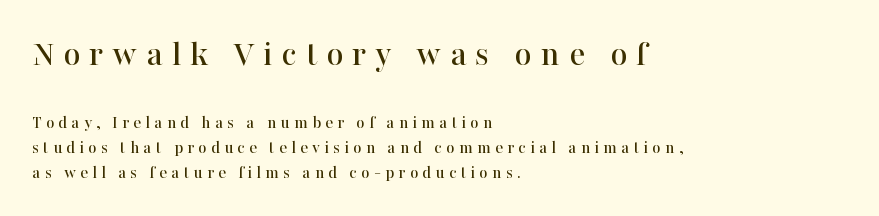
{"serif": "yes", "italic": "no", "width": "normal", "stroke_contrast": "high", "x_height": "medium", "monospaced": "no", "underline": "no", "align": "left", "line_spacing": "normal", "line_spacing_ratio": 1.37, "letter_spacing": "wide", "letter_spacing_em": 0.24, "larger_block": "first", "size_ratio": 2.06, "glyph_px": 37}
